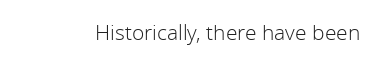
Q: Is the text bold? A: No.
Q: Is the text italic (slanted)? A: No, it is upright.
Q: Is the text underlined? A: No.
Q: Is the spacing between letters normal or unusually wide? A: Normal.
